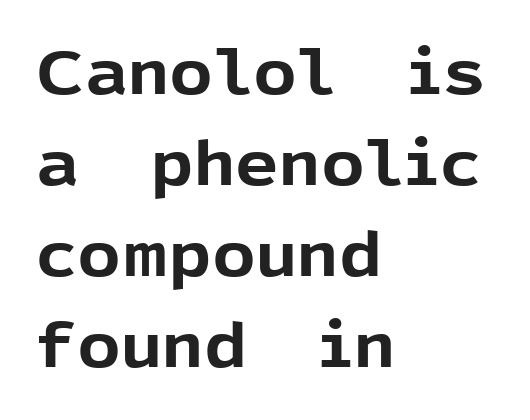
The image shows 61 px bold sans-serif type, upright; set left-aligned, normal line spacing (1.49x), normal letter spacing, not underlined; a medium x-height.
